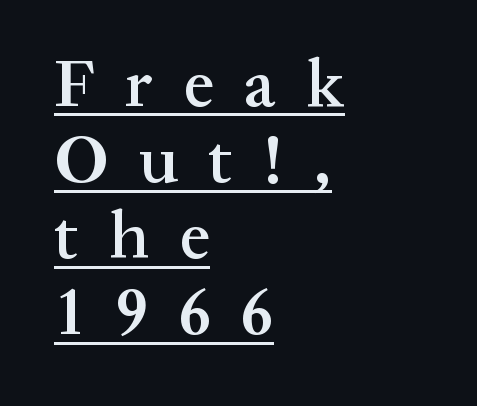
{"serif": "yes", "italic": "no", "bold": "semi", "weight": "semibold", "width": "normal", "stroke_contrast": "medium", "x_height": "medium", "monospaced": "no", "underline": "yes", "align": "left", "line_spacing": "tight", "line_spacing_ratio": 1.12, "letter_spacing": "wide", "letter_spacing_em": 0.45, "glyph_px": 68}
